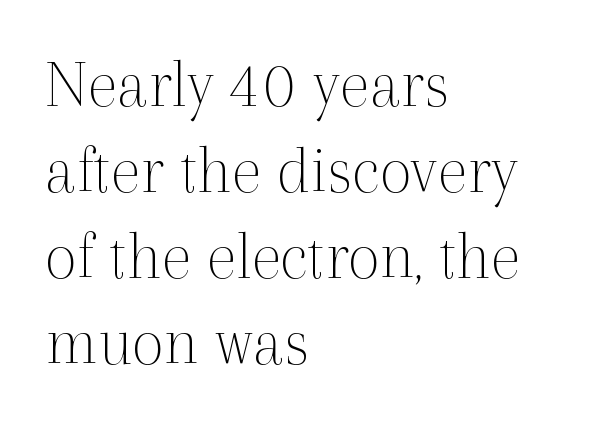
{"serif": "yes", "italic": "no", "bold": "no", "weight": "thin", "width": "normal", "x_height": "medium", "monospaced": "no", "underline": "no", "align": "left", "line_spacing_ratio": 1.23, "letter_spacing": "normal", "letter_spacing_em": 0.0, "glyph_px": 70}
